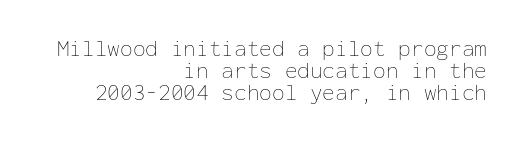
Q: Is the text bold? A: No.
Q: Is the text italic (slanted)? A: No, it is upright.
Q: Is the text underlined? A: No.
Q: How is the paragraph aligned? A: Right-aligned.
Q: Is the spacing between letters normal or unusually wide? A: Normal.
Q: Is the spacing between lines tight, normal or loose? A: Tight.
